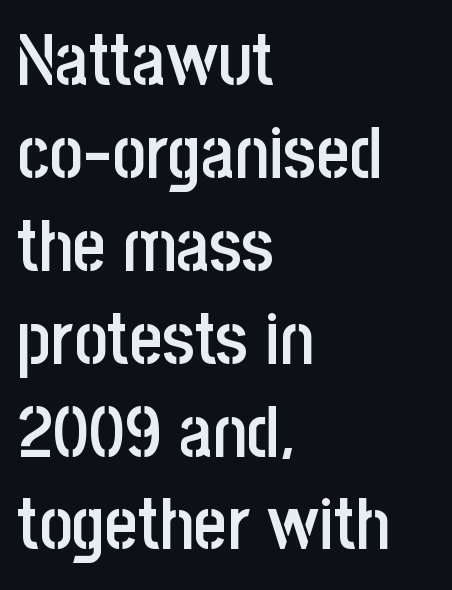
{"serif": "no", "italic": "no", "bold": "semi", "weight": "semibold", "width": "condensed", "stroke_contrast": "low", "x_height": "large", "monospaced": "no", "underline": "no", "align": "left", "line_spacing": "normal", "line_spacing_ratio": 1.29, "letter_spacing": "normal", "letter_spacing_em": 0.0, "glyph_px": 72}
